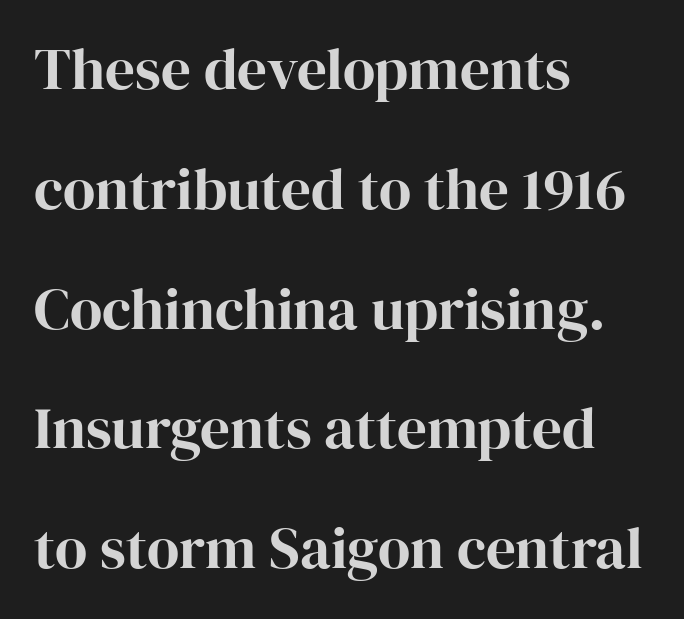
Each letter keeps its own natural width here, so spacing adapts to shape. Has an underline been added? It has not. How would I describe the line gaps? Wide and relaxed. The face used here is rendered with its standard letterfit.
